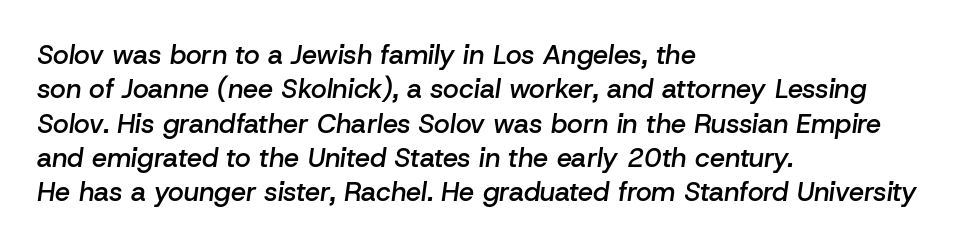
The image shows 27 px text type, italic (leaning right); set left-aligned, normal line spacing (1.27x), normal letter spacing, not underlined.
